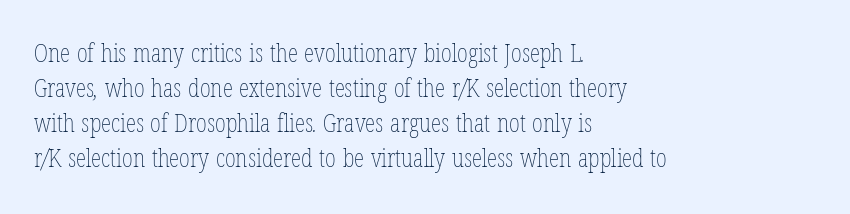
Q: Is the text bold? A: No.
Q: Is the text underlined? A: No.
Q: How is the paragraph aligned? A: Left-aligned.
Q: Is the spacing between letters normal or unusually wide? A: Normal.
Q: Is the spacing between lines tight, normal or loose? A: Normal.
